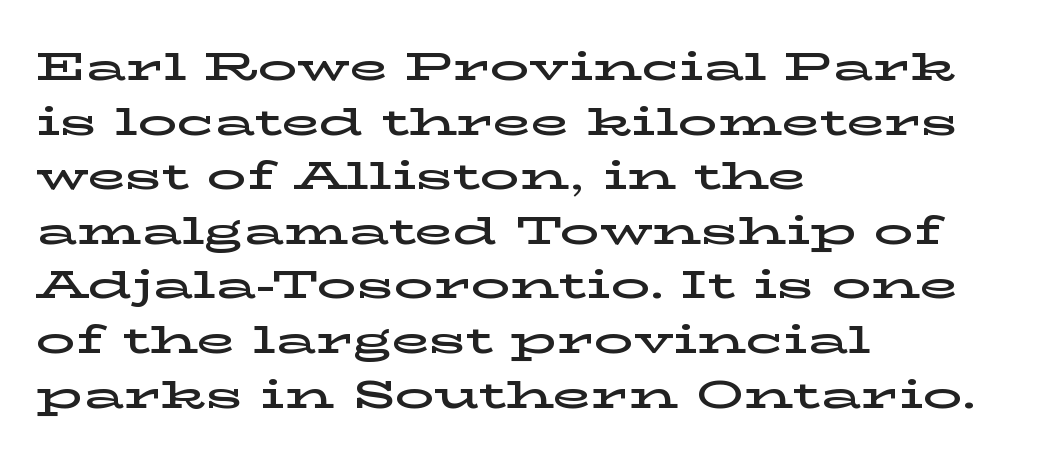
The image shows 39 px wide serif type, upright; set left-aligned, normal line spacing (1.4x), normal letter spacing, not underlined; low stroke contrast and a medium x-height.
